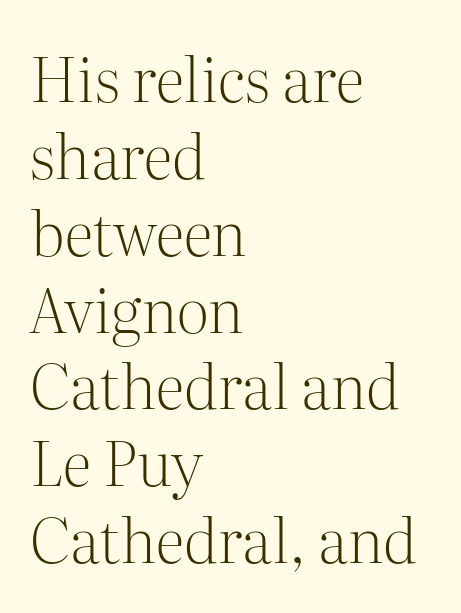
Horizontal bands of white between lines are of average thickness. This sample uses an upright cut, with every glyph sitting square on the baseline. Layout note: lines flush left. The rendering uses natural spacing where letterforms have individual widths.
